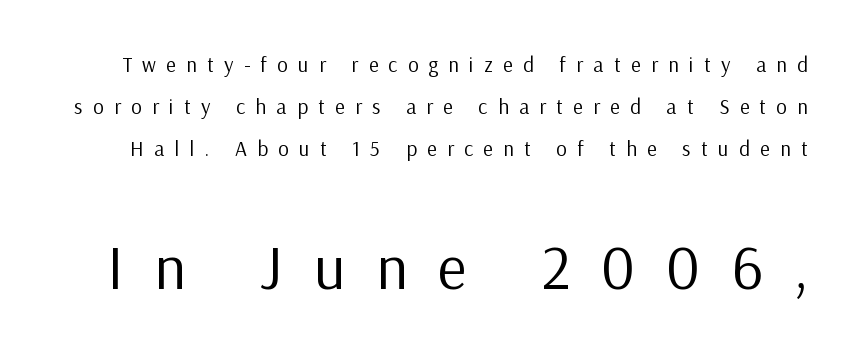
Q: Is the text bold? A: No.
Q: Is the text italic (slanted)? A: No, it is upright.
Q: Is the typeface a serif or a sans-serif typeface? A: Sans-serif.
Q: Is the text underlined? A: No.
Q: Is the spacing between letters normal or unusually wide? A: Unusually wide.
Q: Is the spacing between lines tight, normal or loose? A: Loose.
Q: Which block of text is set in a larger size, the first (top) or the second (bottom)? A: The second (bottom) one.
Q: Width (condensed, normal, or wide)? A: Normal.
Q: Stroke contrast? A: Low.
Q: x-height? A: Medium.
Q: Monospaced? A: No.
